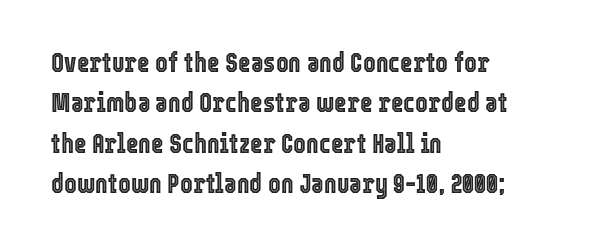
{"italic": "no", "underline": "no", "align": "left", "line_spacing": "normal", "line_spacing_ratio": 1.5, "letter_spacing": "normal", "letter_spacing_em": 0.0, "glyph_px": 27}
